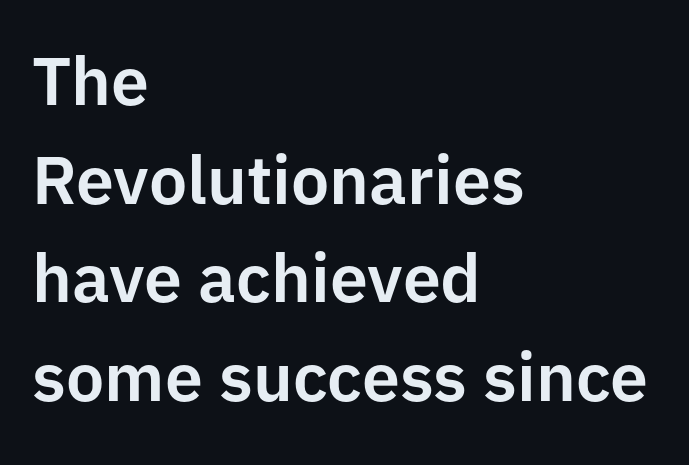
{"serif": "no", "italic": "no", "width": "normal", "stroke_contrast": "low", "x_height": "medium", "monospaced": "no", "underline": "no", "align": "left", "line_spacing": "normal", "line_spacing_ratio": 1.45, "letter_spacing": "normal", "letter_spacing_em": 0.0, "glyph_px": 68}
